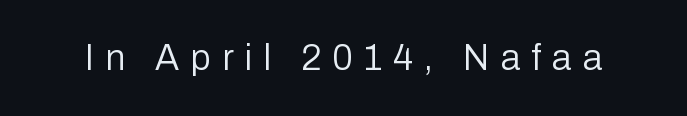
Classification — sans serif. When letters stand straight like this, we call the style roman or upright. The area under the type is left untouched. Spacing verdict: proportional, widths tailored to each character.
